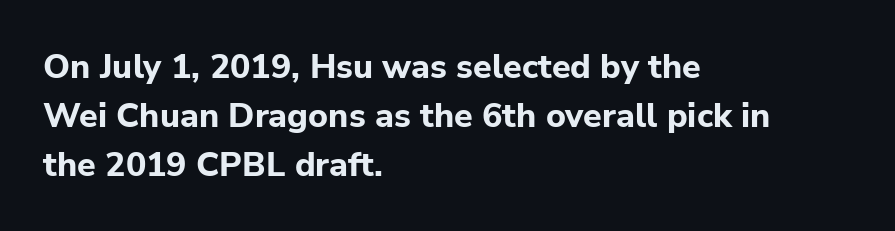
Q: Is the text bold? A: Yes.
Q: Is the text italic (slanted)? A: No, it is upright.
Q: Is the typeface a serif or a sans-serif typeface? A: Sans-serif.
Q: Is the text underlined? A: No.
Q: How is the paragraph aligned? A: Left-aligned.
Q: Is the spacing between letters normal or unusually wide? A: Normal.
Q: Is the spacing between lines tight, normal or loose? A: Normal.
Q: Width (condensed, normal, or wide)? A: Normal.
Q: Stroke contrast? A: Low.
Q: x-height? A: Medium.
Q: Monospaced? A: No.
